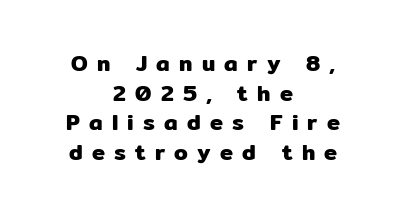
The image shows 22 px text type, upright; set centered, normal line spacing (1.35x), unusually wide letter spacing (+0.42 em), not underlined.
